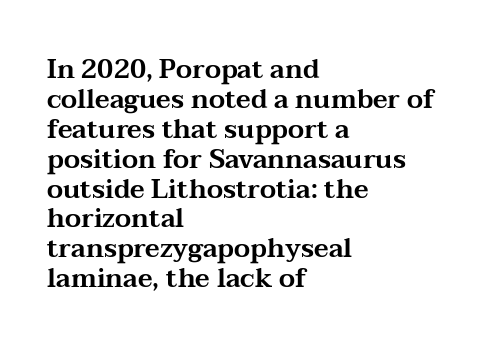
{"italic": "no", "underline": "no", "align": "left", "line_spacing": "tight", "line_spacing_ratio": 1.15, "letter_spacing": "normal", "letter_spacing_em": 0.0, "glyph_px": 26}
